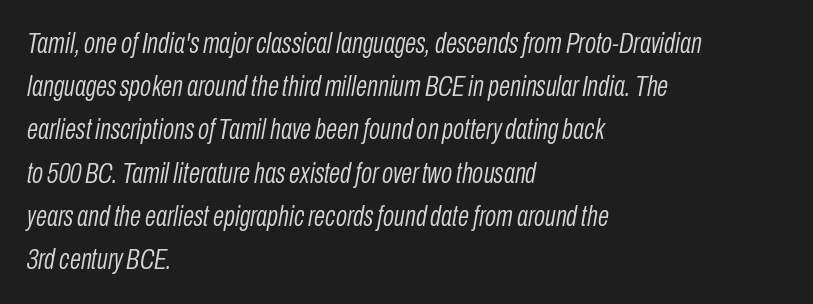
In terms of letterspacing, this is plain default setting. Here the designer chose a conventional face with non-uniform glyph widths. The rows are spaced the way most documents space them. Underlining? Definitely not there. Weight: not bold — regular or lighter. A classic flush-left, rag-right setting is used for this passage.
